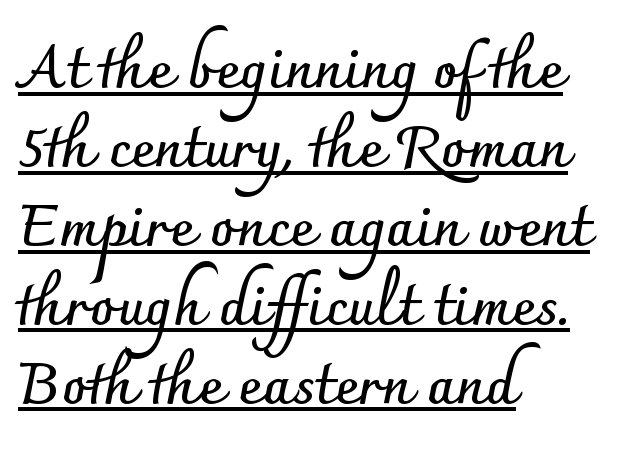
Q: Is the text bold? A: Yes.
Q: Is the text italic (slanted)? A: Yes.
Q: Is the typeface a serif or a sans-serif typeface? A: Sans-serif.
Q: Is the text underlined? A: Yes.
Q: How is the paragraph aligned? A: Left-aligned.
Q: Is the spacing between letters normal or unusually wide? A: Normal.
Q: Is the spacing between lines tight, normal or loose? A: Normal.
Q: Width (condensed, normal, or wide)? A: Normal.
Q: Stroke contrast? A: Low.
Q: x-height? A: Small.
Q: Monospaced? A: No.
